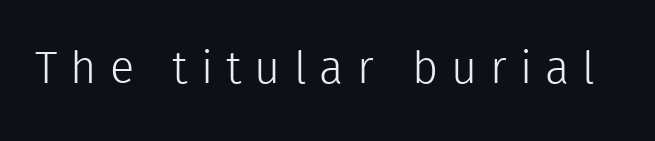
Caption: expanded tracking, letters set apart. A typesetter would mark this as roman, not italic. Unbolded letterforms with no extra heft. This rendering features lettering with no underline.
